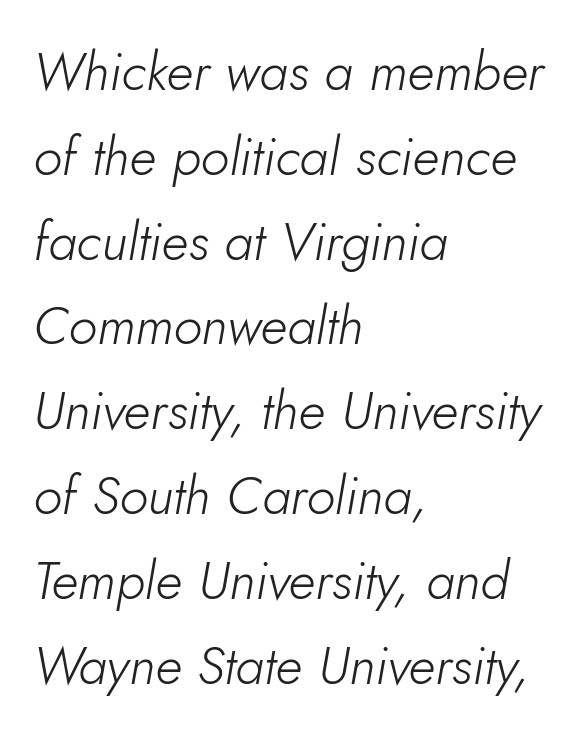
The image shows 53 px light type, italic (leaning right); set left-aligned, normal line spacing (1.6x), normal letter spacing, not underlined; low stroke contrast and a small x-height.
